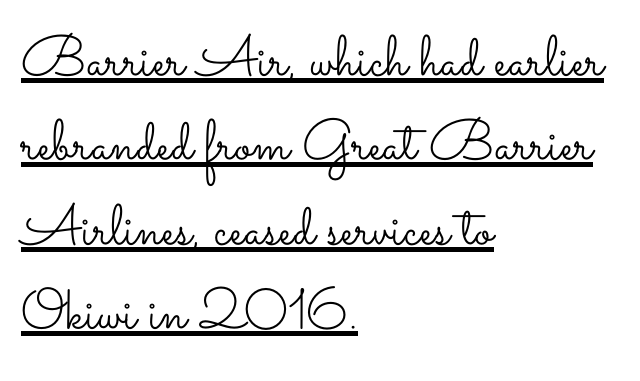
The image shows 57 px light, wide type; set left-aligned, normal line spacing (1.48x), normal letter spacing, underlined; low stroke contrast and a small x-height.
